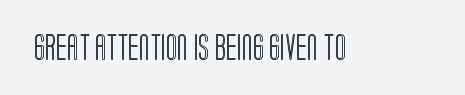
{"italic": "no", "underline": "no", "letter_spacing": "normal", "letter_spacing_em": 0.0, "glyph_px": 26}
